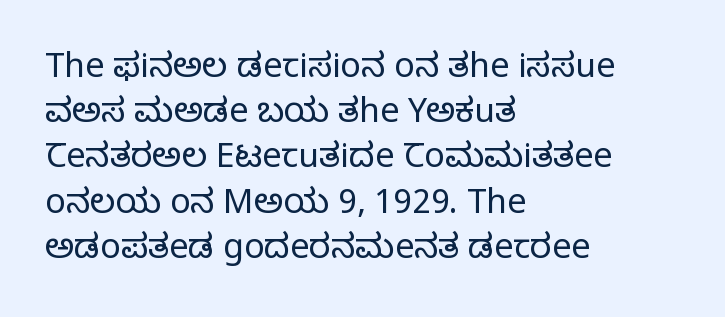
{"serif": "yes", "italic": "no", "bold": "no", "weight": "regular", "width": "normal", "stroke_contrast": "low", "x_height": "large", "monospaced": "no", "underline": "no", "align": "left", "line_spacing": "normal", "line_spacing_ratio": 1.33, "letter_spacing": "normal", "letter_spacing_em": 0.0, "glyph_px": 34}
